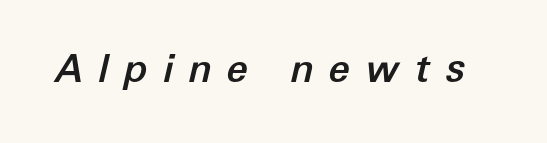
The image shows 39 px text type, italic (leaning right); set unusually wide letter spacing (+0.38 em), not underlined; low stroke contrast and a medium x-height.
